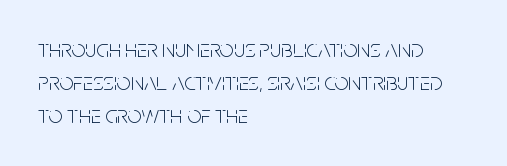
{"italic": "no", "bold": "no", "underline": "no", "align": "left", "line_spacing": "normal", "line_spacing_ratio": 1.33, "letter_spacing": "normal", "letter_spacing_em": 0.0, "glyph_px": 25}
